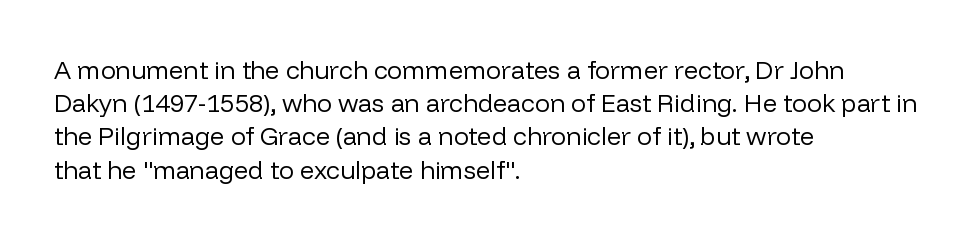
{"italic": "no", "bold": "no", "underline": "no", "align": "left", "line_spacing": "normal", "line_spacing_ratio": 1.33, "letter_spacing": "normal", "letter_spacing_em": 0.0, "glyph_px": 25}
